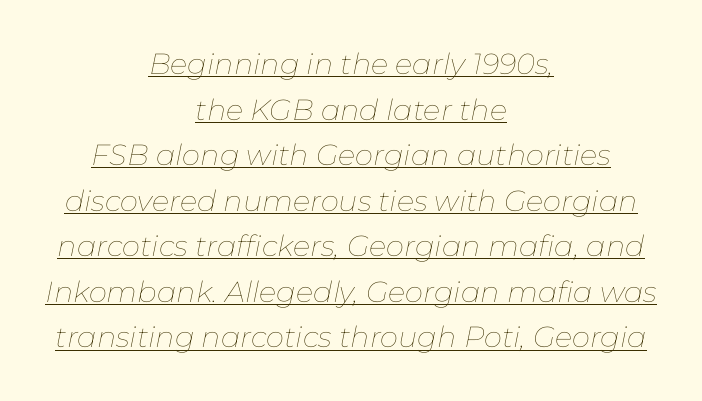
Looks like regular typesetting: each glyph gets only the width it needs. These lines sit exactly where default settings would place them. Underlined type. The typography opts for an oblique posture over an upright one.
